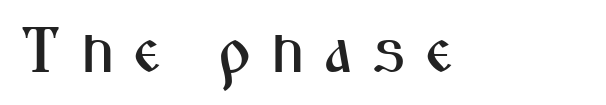
Q: Is the text italic (slanted)? A: No, it is upright.
Q: Is the typeface a serif or a sans-serif typeface? A: Sans-serif.
Q: Is the text underlined? A: No.
Q: Is the spacing between letters normal or unusually wide? A: Unusually wide.
Q: Width (condensed, normal, or wide)? A: Condensed.
Q: Stroke contrast? A: Medium.
Q: x-height? A: Medium.
Q: Monospaced? A: No.
